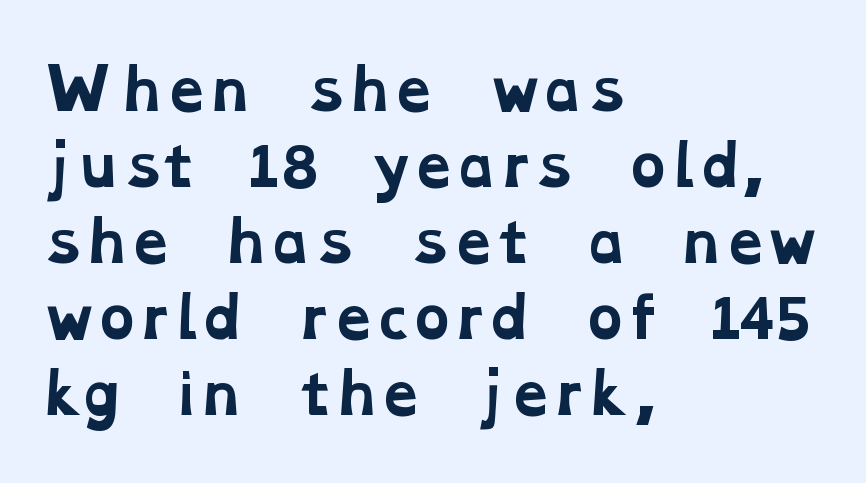
The rendering keeps characters at their native spacing. Horizontal bands of white between lines are of average thickness. Horizontal alignment here is leftward, the default for most running prose. Stroke thickness is high; the sample reads as a true bold. You can tell from the footed stems that serif type was used. Lines of text with bare space underneath.
